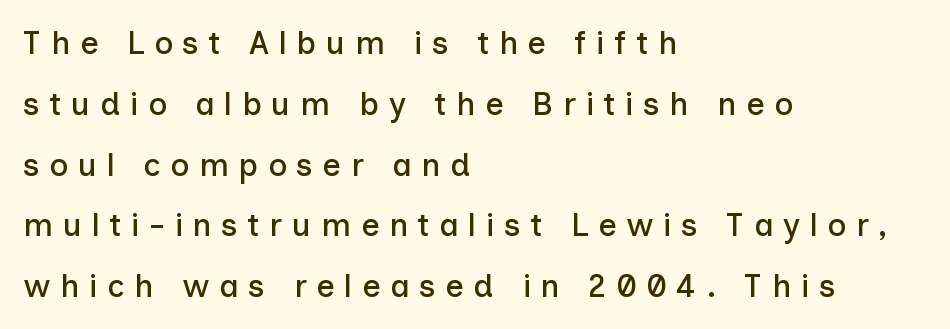
The image shows 32 px sans-serif type, upright; set left-aligned, loose line spacing (1.9x), unusually wide letter spacing (+0.3 em), not underlined; low stroke contrast and a medium x-height.
